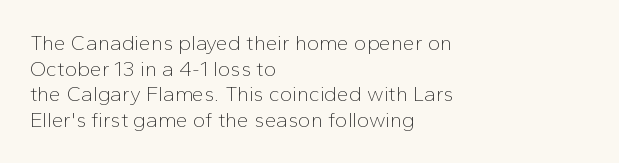
The image shows 21 px text type, upright; set left-aligned, line spacing 1.22x, normal letter spacing, not underlined.
